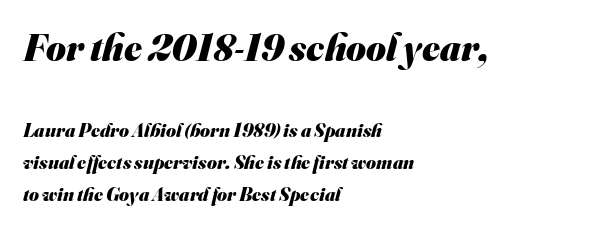
{"serif": "no", "bold": "yes", "weight": "heavy", "width": "normal", "stroke_contrast": "medium", "x_height": "small", "monospaced": "no", "underline": "no", "align": "left", "line_spacing": "normal", "line_spacing_ratio": 1.69, "letter_spacing": "normal", "letter_spacing_em": 0.0, "larger_block": "first", "size_ratio": 2.0, "glyph_px": 38}
